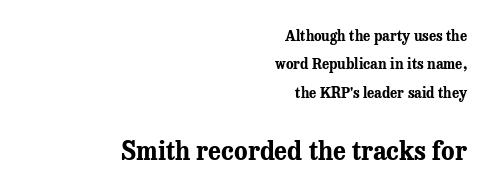
The image shows 25 px bold type, upright; set right-aligned, loose line spacing (2.02x), normal letter spacing, not underlined; the second (bottom) block is 1.79x larger.
